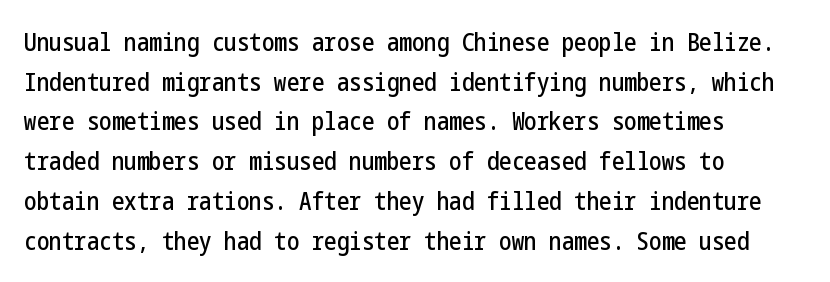
{"italic": "no", "underline": "no", "align": "left", "line_spacing": "normal", "line_spacing_ratio": 1.59, "letter_spacing": "normal", "letter_spacing_em": 0.0, "glyph_px": 25}
